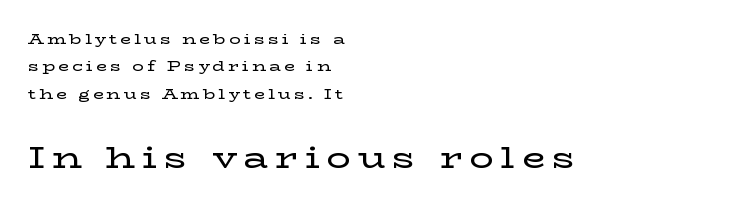
{"serif": "yes", "italic": "no", "width": "wide", "stroke_contrast": "low", "x_height": "medium", "monospaced": "no", "underline": "no", "align": "left", "line_spacing": "loose", "line_spacing_ratio": 1.95, "letter_spacing": "wide", "letter_spacing_em": 0.23, "larger_block": "second", "size_ratio": 2.14, "glyph_px": 30}
